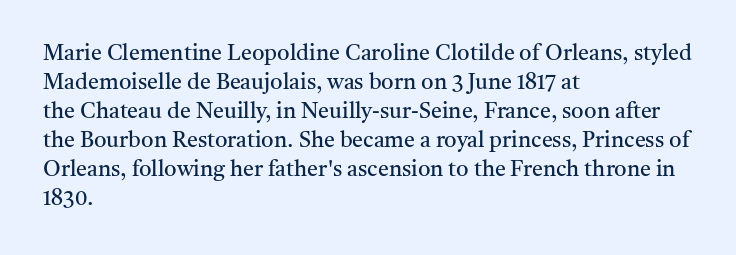
Tall strokes in this sample are plumb rather than angled. The passage shown has conventional tracking throughout. Every row of glyphs begins at an identical x-position on the left. A normal amount of white space separates one row of letters from the next. Type without underlining.
